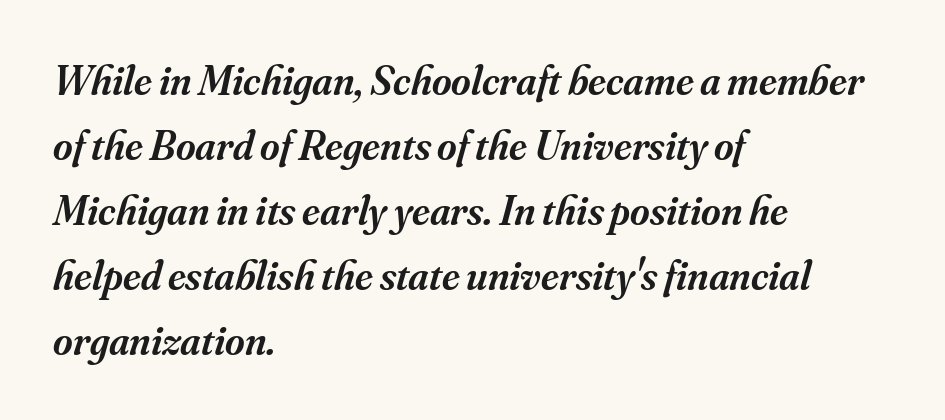
Q: Is the text bold? A: Semi-bold.
Q: Is the text italic (slanted)? A: Yes, it leans right by about 16 degrees.
Q: Is the typeface a serif or a sans-serif typeface? A: Serif.
Q: Is the text underlined? A: No.
Q: How is the paragraph aligned? A: Left-aligned.
Q: Is the spacing between letters normal or unusually wide? A: Normal.
Q: Is the spacing between lines tight, normal or loose? A: Normal.
Q: Width (condensed, normal, or wide)? A: Normal.
Q: Stroke contrast? A: Medium.
Q: x-height? A: Small.
Q: Monospaced? A: No.
